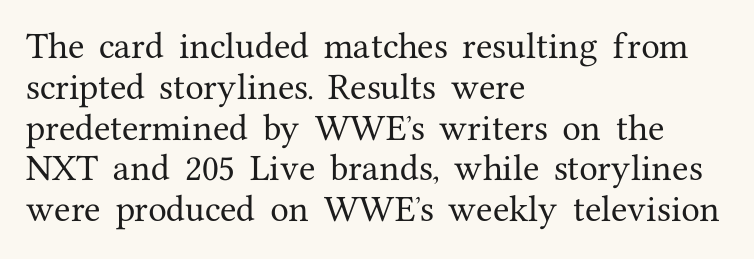
The image shows 30 px serif type, upright; set left-aligned, normal line spacing (1.36x), normal letter spacing, not underlined; medium stroke contrast and a medium x-height.
